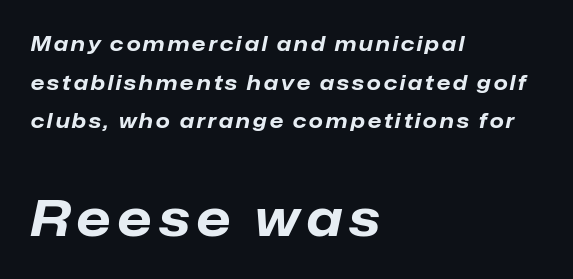
Q: Is the text bold? A: Yes.
Q: Is the text italic (slanted)? A: Yes, it leans right by about 12 degrees.
Q: Is the text underlined? A: No.
Q: How is the paragraph aligned? A: Left-aligned.
Q: Is the spacing between lines tight, normal or loose? A: Loose.
Q: Which block of text is set in a larger size, the first (top) or the second (bottom)? A: The second (bottom) one.
Q: Width (condensed, normal, or wide)? A: Normal.
Q: Stroke contrast? A: Low.
Q: x-height? A: Medium.
Q: Monospaced? A: No.
